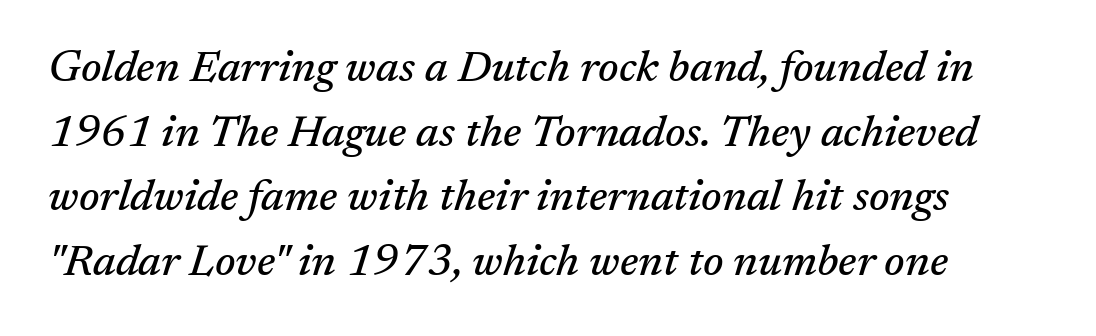
Q: Is the text italic (slanted)? A: Yes, it leans right by about 17 degrees.
Q: Is the typeface a serif or a sans-serif typeface? A: Serif.
Q: Is the text underlined? A: No.
Q: How is the paragraph aligned? A: Left-aligned.
Q: Is the spacing between letters normal or unusually wide? A: Normal.
Q: Is the spacing between lines tight, normal or loose? A: Normal.
Q: Width (condensed, normal, or wide)? A: Normal.
Q: Stroke contrast? A: Medium.
Q: x-height? A: Medium.
Q: Monospaced? A: No.
